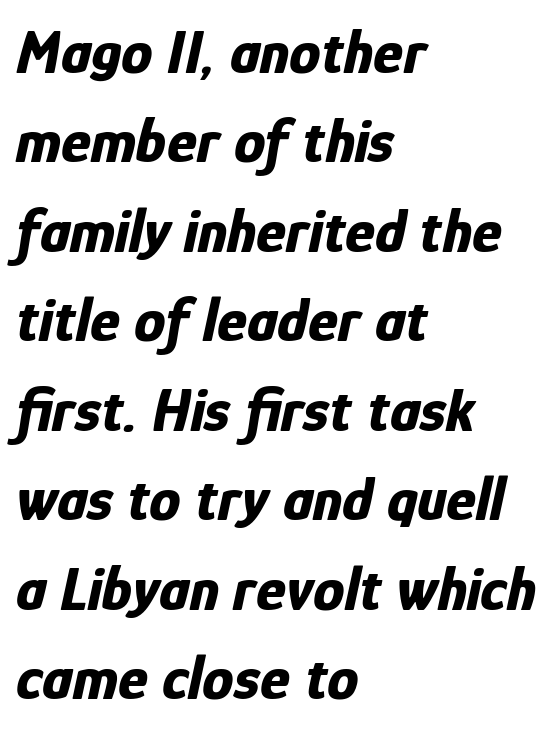
Q: Is the text bold? A: Yes.
Q: Is the text italic (slanted)? A: Yes, it leans right by about 12 degrees.
Q: Is the text underlined? A: No.
Q: How is the paragraph aligned? A: Left-aligned.
Q: Is the spacing between letters normal or unusually wide? A: Normal.
Q: Is the spacing between lines tight, normal or loose? A: Normal.
Q: Width (condensed, normal, or wide)? A: Condensed.
Q: Stroke contrast? A: Low.
Q: x-height? A: Medium.
Q: Monospaced? A: No.
